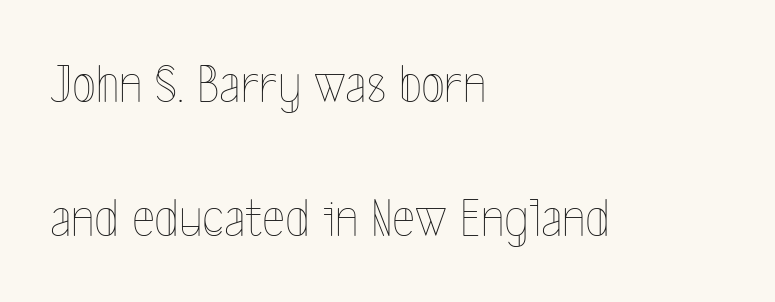
Q: Is the text bold? A: No.
Q: Is the text italic (slanted)? A: No, it is upright.
Q: Is the text underlined? A: No.
Q: How is the paragraph aligned? A: Left-aligned.
Q: Is the spacing between letters normal or unusually wide? A: Normal.
Q: Is the spacing between lines tight, normal or loose? A: Loose.
Q: Width (condensed, normal, or wide)? A: Condensed.
Q: x-height? A: Medium.
Q: Monospaced? A: No.
